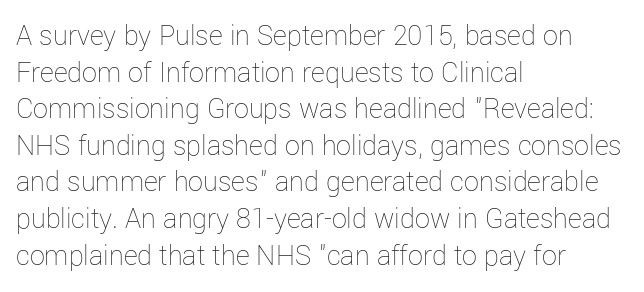
The passage shown is typed in a proportional face where columns would drift. Is the stroke heavy? The answer is a plain regular-or-lighter. The letters sit at their default tracking, neither squeezed nor spread. Is there any slant? The stems are plumb. The glyphs are unaccompanied by any horizontal stroke below them. A classic flush-left, rag-right setting is used for this passage.
